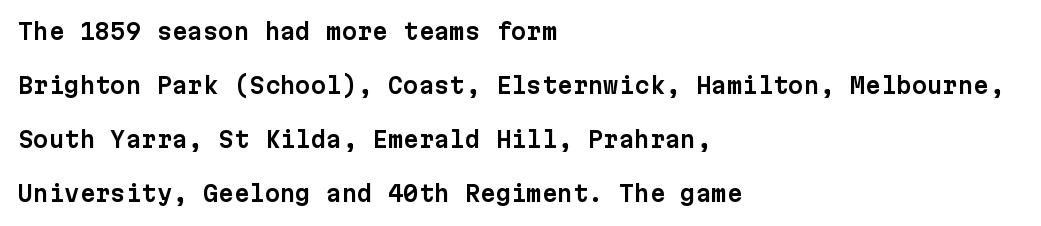
The image shows 22 px text type, upright; set left-aligned, loose line spacing (2.46x), normal letter spacing, not underlined.
